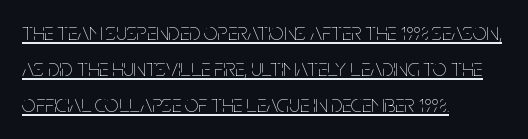
When letters stand straight like this, we call the style roman or upright. Nothing heavy about these letters — not bold at all. You can see a thin bar hugging the bottom of the glyphs. A typesetter would call this zero additional tracking. Regarding leading, the lines here are spaced in the standard way.
